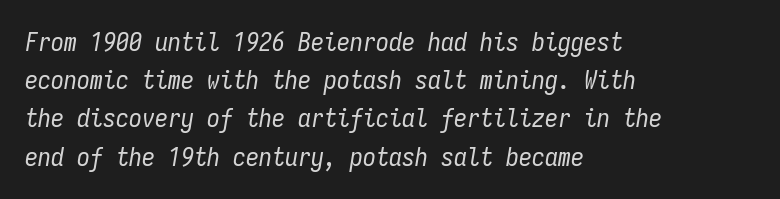
Q: Is the text bold? A: No.
Q: Is the text italic (slanted)? A: Yes, it leans right by about 9 degrees.
Q: Is the text underlined? A: No.
Q: How is the paragraph aligned? A: Left-aligned.
Q: Is the spacing between letters normal or unusually wide? A: Normal.
Q: Is the spacing between lines tight, normal or loose? A: Normal.
